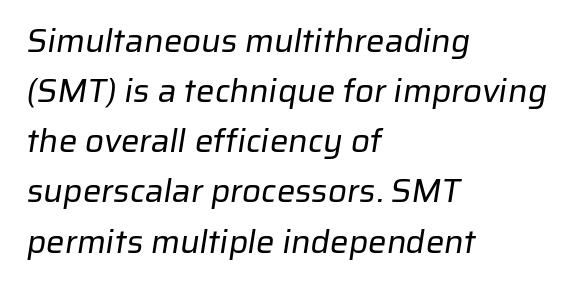
The lines in this sample share a left origin and differ only in where they stop. The face used here is proportionally spaced, like ordinary book or web type. Each word holds together tightly as a unit, with standard inter-letter gaps. The characters display no serif detailing; their extremities are plain. One glance says typical: line gaps are just what's usual.
